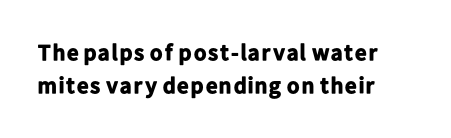
{"italic": "no", "bold": "yes", "underline": "no", "align": "left", "line_spacing": "normal", "line_spacing_ratio": 1.45, "letter_spacing": "normal", "letter_spacing_em": 0.0, "glyph_px": 23}
